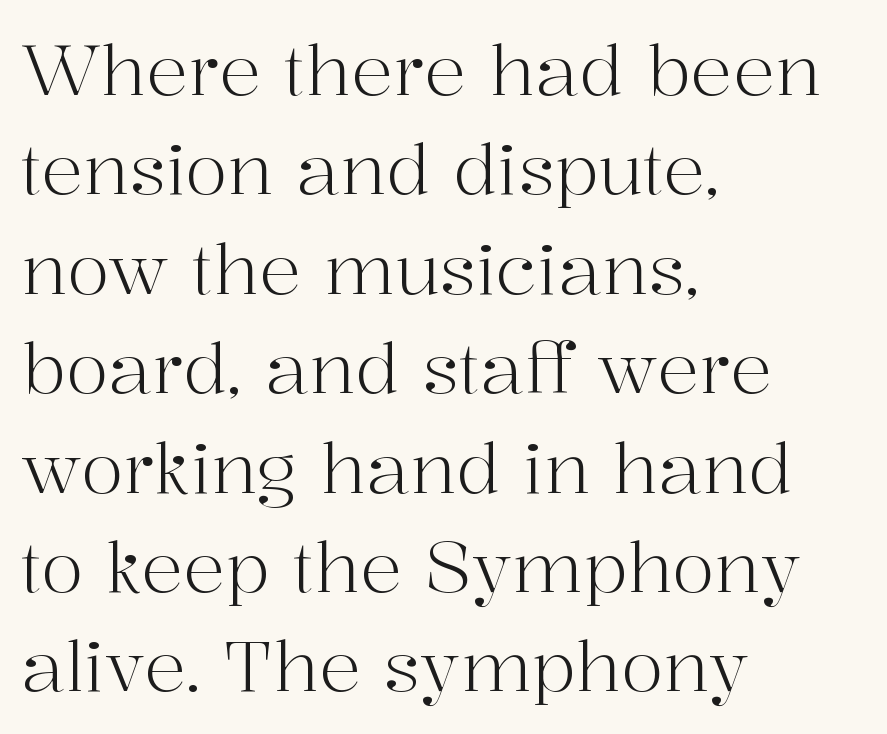
Q: Is the text bold? A: No.
Q: Is the text italic (slanted)? A: No, it is upright.
Q: Is the typeface a serif or a sans-serif typeface? A: Serif.
Q: Is the text underlined? A: No.
Q: How is the paragraph aligned? A: Left-aligned.
Q: Is the spacing between letters normal or unusually wide? A: Normal.
Q: Is the spacing between lines tight, normal or loose? A: Normal.
Q: Width (condensed, normal, or wide)? A: Normal.
Q: Stroke contrast? A: High.
Q: x-height? A: Medium.
Q: Monospaced? A: No.
